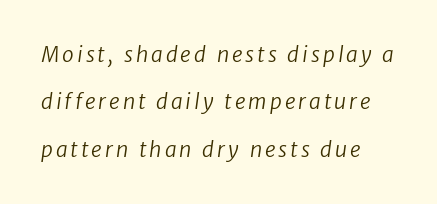
The image shows 21 px text type; set loose line spacing (2.26x), not underlined.
